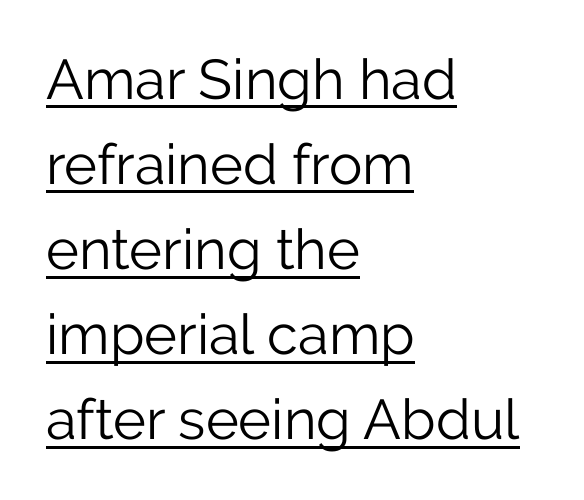
Q: Is the text bold? A: No.
Q: Is the text italic (slanted)? A: No, it is upright.
Q: Is the typeface a serif or a sans-serif typeface? A: Sans-serif.
Q: Is the text underlined? A: Yes.
Q: How is the paragraph aligned? A: Left-aligned.
Q: Is the spacing between letters normal or unusually wide? A: Normal.
Q: Is the spacing between lines tight, normal or loose? A: Normal.
Q: Width (condensed, normal, or wide)? A: Normal.
Q: Stroke contrast? A: Low.
Q: x-height? A: Medium.
Q: Monospaced? A: No.
